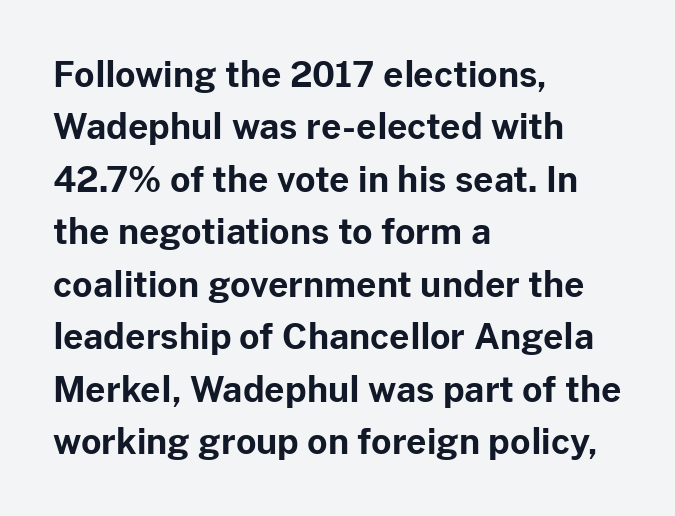
The image shows 35 px bold sans-serif type, upright; set left-aligned, normal line spacing (1.5x), normal letter spacing, not underlined; low stroke contrast and a medium x-height.
